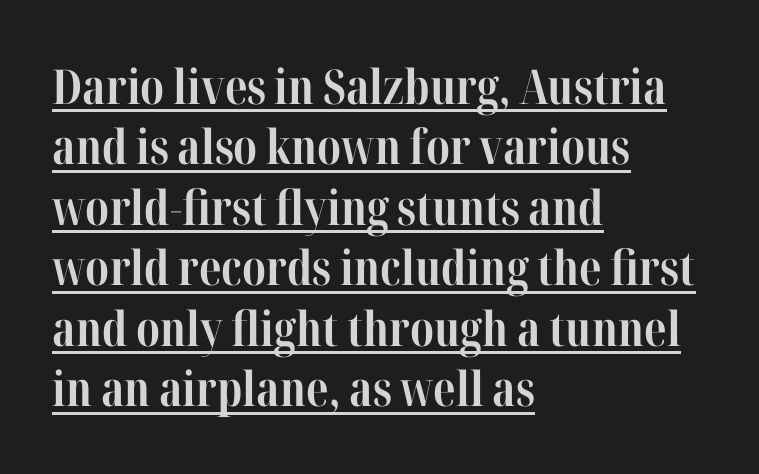
Q: Is the text bold? A: Yes.
Q: Is the text italic (slanted)? A: No, it is upright.
Q: Is the typeface a serif or a sans-serif typeface? A: Serif.
Q: Is the text underlined? A: Yes.
Q: How is the paragraph aligned? A: Left-aligned.
Q: Is the spacing between letters normal or unusually wide? A: Normal.
Q: Is the spacing between lines tight, normal or loose? A: Normal.
Q: Width (condensed, normal, or wide)? A: Condensed.
Q: Stroke contrast? A: High.
Q: x-height? A: Medium.
Q: Monospaced? A: No.
